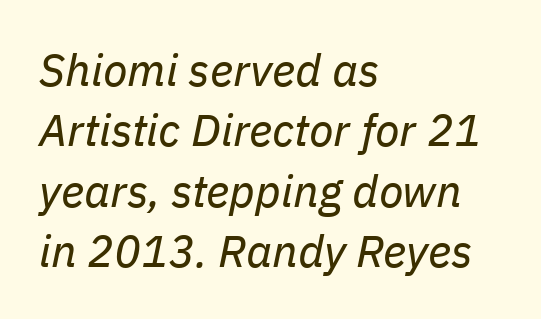
Q: Is the text bold? A: No.
Q: Is the text italic (slanted)? A: Yes, it leans right by about 11 degrees.
Q: Is the text underlined? A: No.
Q: How is the paragraph aligned? A: Left-aligned.
Q: Is the spacing between letters normal or unusually wide? A: Normal.
Q: Is the spacing between lines tight, normal or loose? A: Normal.
Q: Width (condensed, normal, or wide)? A: Normal.
Q: Stroke contrast? A: Low.
Q: x-height? A: Medium.
Q: Monospaced? A: No.
